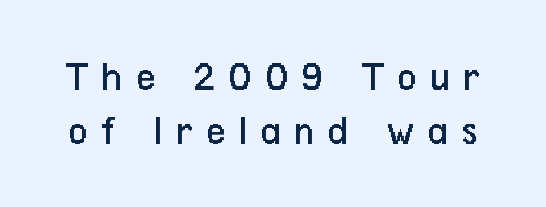
Q: Is the text bold? A: No.
Q: Is the text italic (slanted)? A: No, it is upright.
Q: Is the typeface a serif or a sans-serif typeface? A: Sans-serif.
Q: Is the text underlined? A: No.
Q: Is the spacing between letters normal or unusually wide? A: Unusually wide.
Q: Is the spacing between lines tight, normal or loose? A: Normal.
Q: Width (condensed, normal, or wide)? A: Condensed.
Q: Stroke contrast? A: Low.
Q: x-height? A: Medium.
Q: Monospaced? A: No.
